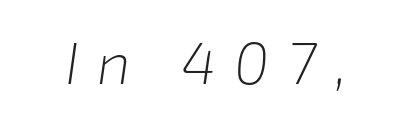
The image shows 59 px light type, italic (leaning right); set unusually wide letter spacing (+0.31 em), not underlined; low stroke contrast and a medium x-height.
